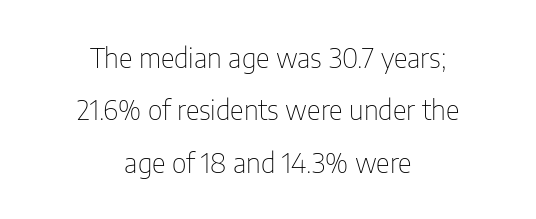
{"italic": "no", "bold": "no", "underline": "no", "align": "center", "line_spacing": "loose", "line_spacing_ratio": 1.94, "letter_spacing": "normal", "letter_spacing_em": 0.0, "glyph_px": 27}
